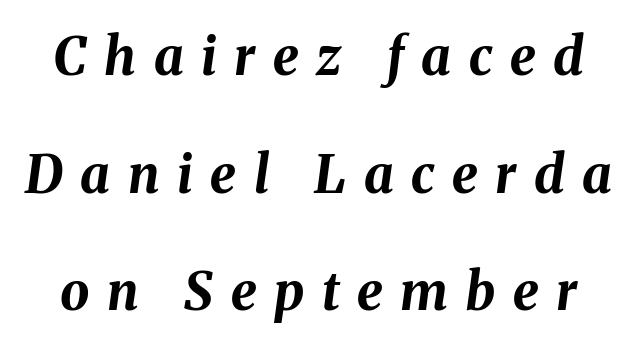
The image shows 52 px bold type, italic (leaning right); set loose line spacing (2.26x), unusually wide letter spacing (+0.34 em), not underlined; medium stroke contrast and a medium x-height.
